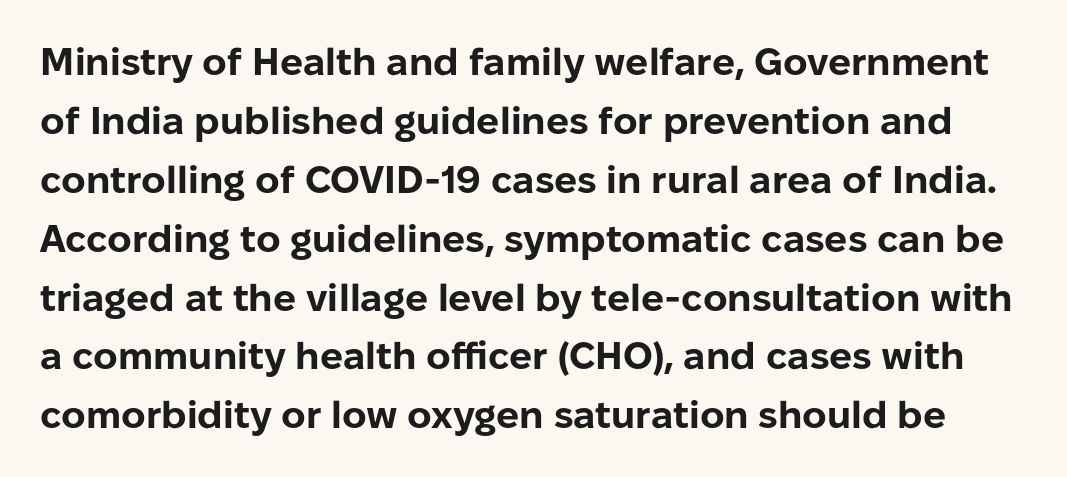
Q: Is the text bold? A: Yes.
Q: Is the text italic (slanted)? A: No, it is upright.
Q: Is the typeface a serif or a sans-serif typeface? A: Sans-serif.
Q: Is the text underlined? A: No.
Q: Is the spacing between letters normal or unusually wide? A: Normal.
Q: Is the spacing between lines tight, normal or loose? A: Normal.
Q: Width (condensed, normal, or wide)? A: Normal.
Q: Stroke contrast? A: Low.
Q: x-height? A: Medium.
Q: Monospaced? A: No.
